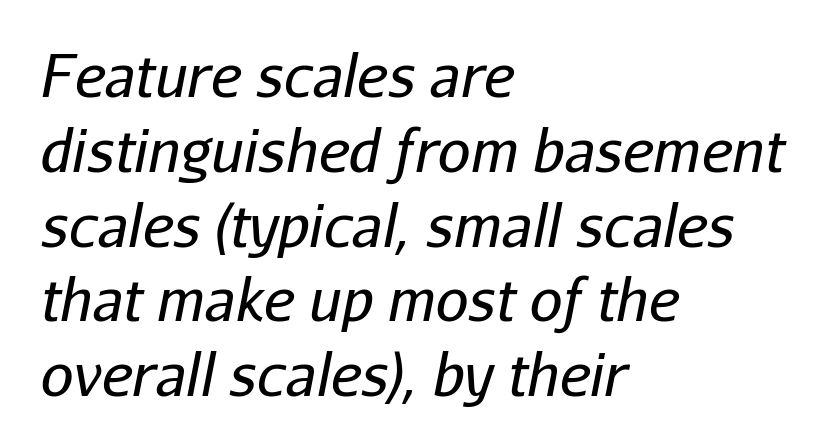
{"italic": "yes", "lean": "right", "slant_degrees": 11, "bold": "no", "weight": "regular", "width": "normal", "stroke_contrast": "low", "x_height": "medium", "monospaced": "no", "underline": "no", "align": "left", "line_spacing": "normal", "line_spacing_ratio": 1.29, "letter_spacing": "normal", "letter_spacing_em": 0.0, "glyph_px": 58}
